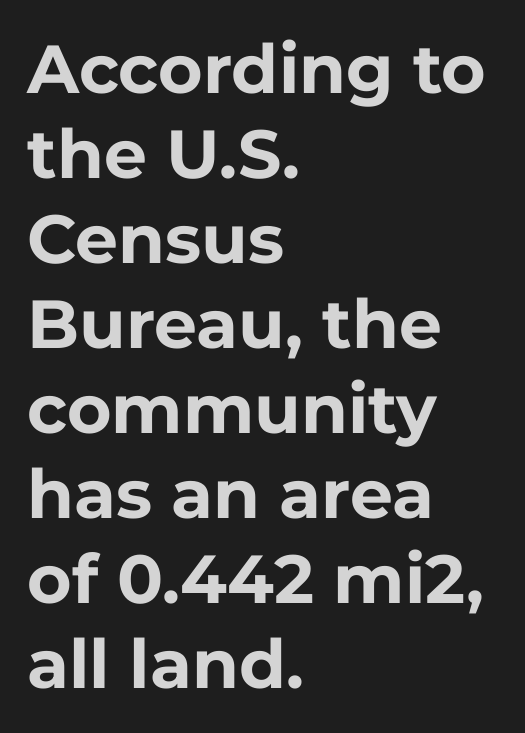
The specimen omits any rule beneath the text block's lines. Here the designer chose a conventional face with non-uniform glyph widths. This rendering employs a face without finishing strokes, i.e., a sans-serif. What weight is shown? A full bold with thick strokes.
